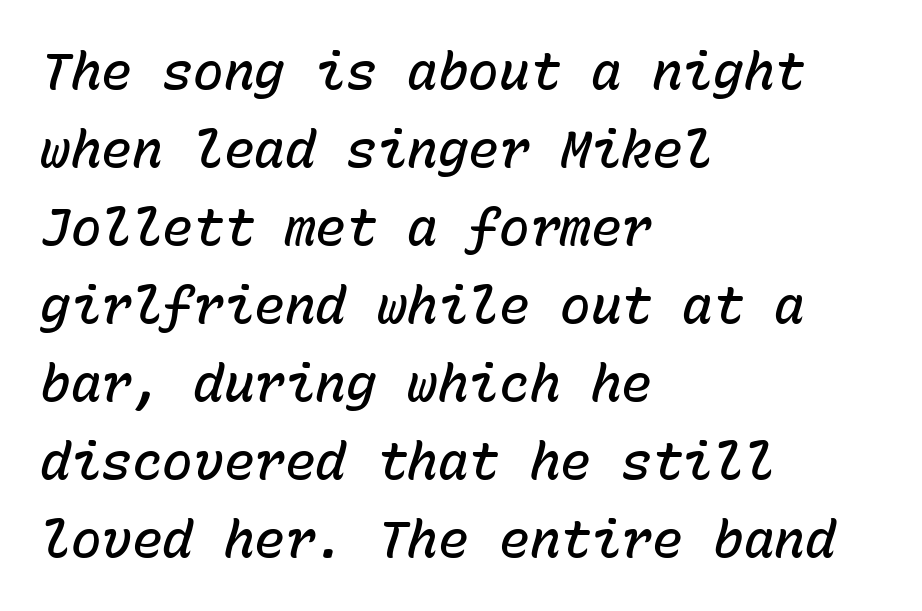
{"italic": "yes", "lean": "right", "slant_degrees": 15, "bold": "semi", "weight": "semibold", "width": "normal", "stroke_contrast": "low", "x_height": "medium", "monospaced": "yes", "underline": "no", "align": "left", "line_spacing": "normal", "line_spacing_ratio": 1.53, "letter_spacing": "normal", "letter_spacing_em": 0.0, "glyph_px": 51}
